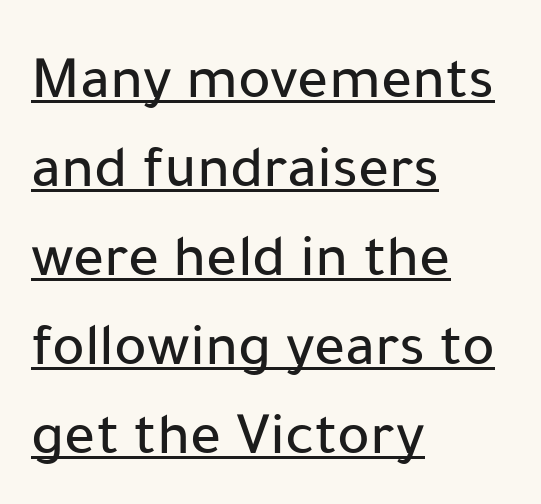
Grotesque or geometric, the face here clearly has no serifs. Baseline-to-baseline distance is the conventional proportion of letter height. Horizontally, the lines are justified to the leading edge only. Underline: present.
